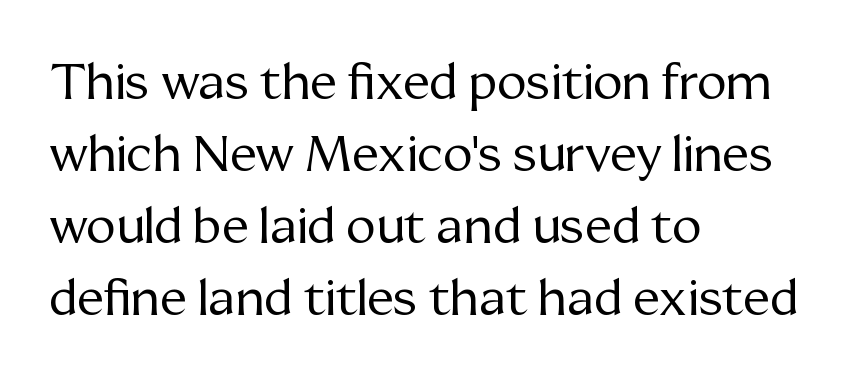
The image shows 50 px regular-weight serif type, upright; set left-aligned, normal line spacing (1.44x), normal letter spacing, not underlined; medium stroke contrast and a medium x-height.
